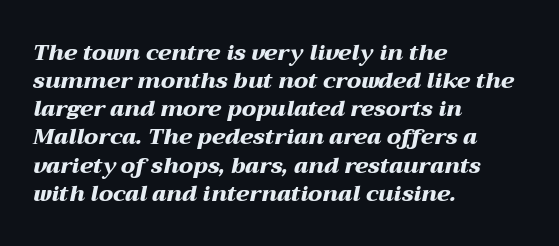
The line-height multiplier appears to be the usual default. This sample uses plain, unmodified letter spacing. These lines stack with their left ends in a neat column. Emphasis by weight is at full strength: bold. Quick note: italic.
